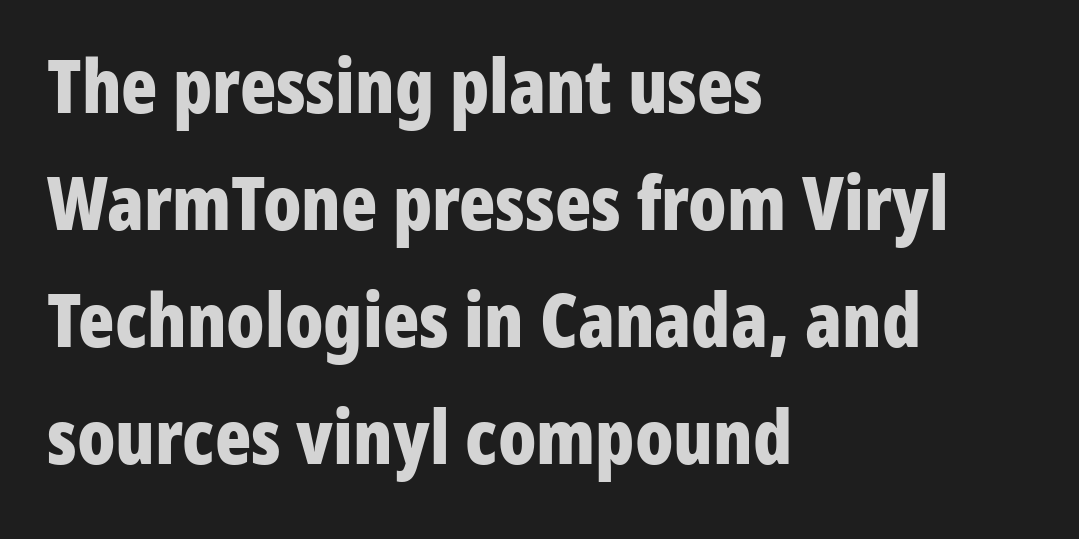
The image shows 75 px bold, condensed sans-serif type, upright; set left-aligned, normal line spacing (1.56x), normal letter spacing, not underlined; low stroke contrast and a medium x-height.
